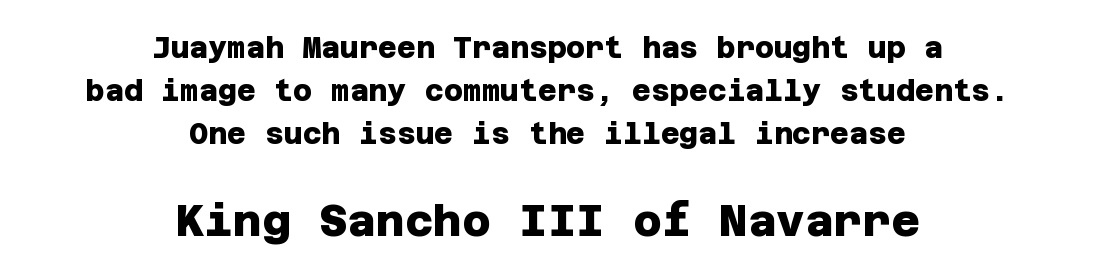
This is sans-serif lettering, the kind often seen on screens and signage. The space directly below the letters is spotless. Students, note that the glyphs here touch the page at normal intervals. The later block is typeset at a bigger size than the earlier block. A full-strength bold gives these letters their thick strokes. Visually the block forms a symmetrical silhouette, jagged on both flanks.
